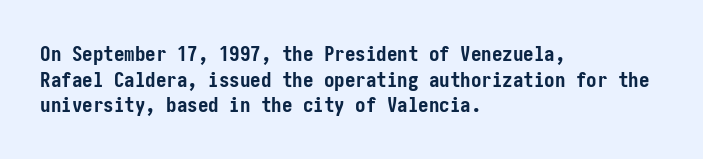
Q: Is the text bold? A: Yes.
Q: Is the text italic (slanted)? A: No, it is upright.
Q: Is the text underlined? A: No.
Q: How is the paragraph aligned? A: Left-aligned.
Q: Is the spacing between letters normal or unusually wide? A: Normal.
